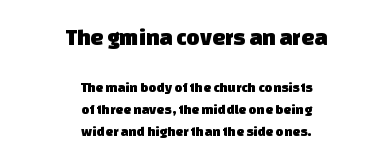
Q: Is the text underlined? A: No.
Q: How is the paragraph aligned? A: Centered.
Q: Is the spacing between letters normal or unusually wide? A: Normal.
Q: Is the spacing between lines tight, normal or loose? A: Normal.
Q: Which block of text is set in a larger size, the first (top) or the second (bottom)? A: The first (top) one.
